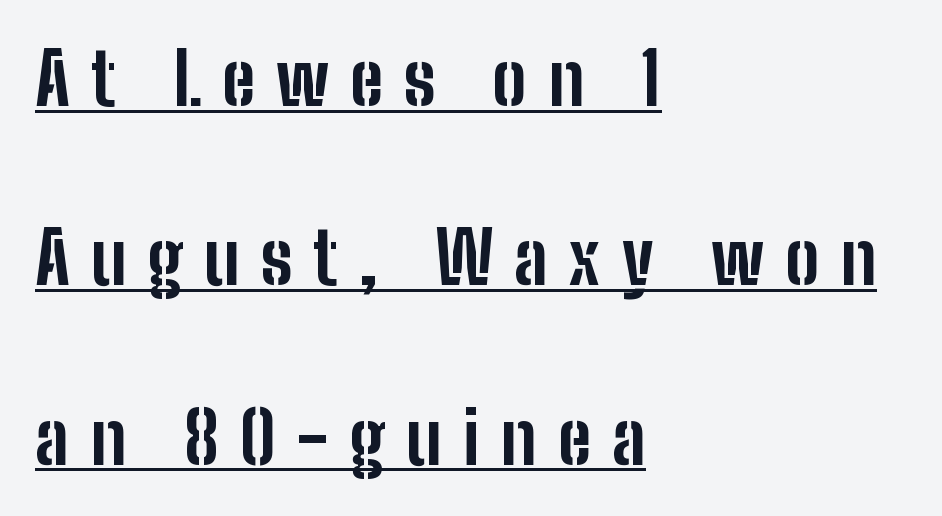
The face used here is a sans, in the tradition of grotesques and geometrics. Is the letter spacing exaggerated? Yes — the characters are pushed far apart. Character widths vary here, with narrow letters taking less room than wide ones. Notice the wide empty band between every row — that's loose leading.
